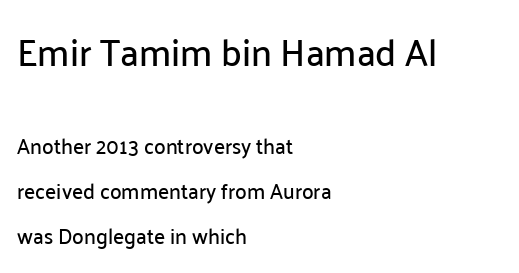
{"serif": "no", "italic": "no", "width": "normal", "stroke_contrast": "low", "x_height": "medium", "monospaced": "no", "underline": "no", "align": "left", "line_spacing": "loose", "line_spacing_ratio": 2.15, "letter_spacing": "normal", "letter_spacing_em": 0.0, "larger_block": "first", "size_ratio": 1.76, "glyph_px": 37}
